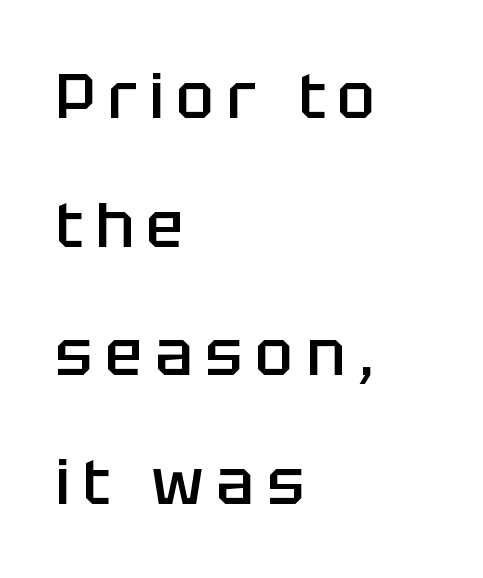
The image shows 63 px semibold sans-serif type, upright; set left-aligned, loose line spacing (2.04x), unusually wide letter spacing (+0.2 em), not underlined; low stroke contrast and a large x-height.
